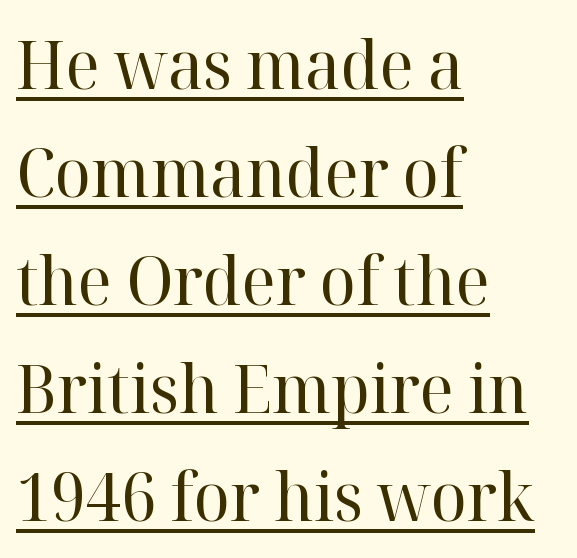
A roman cut, with each character standing at attention. Honestly, the underline is the first thing you notice here. Successive baselines arrive at the customary interval. This is serif lettering, the kind often seen in printed books. Note the varied advance widths — an 'i' is clearly narrower than an 'm'. Does the copy run flush right? No — it runs flush left.
